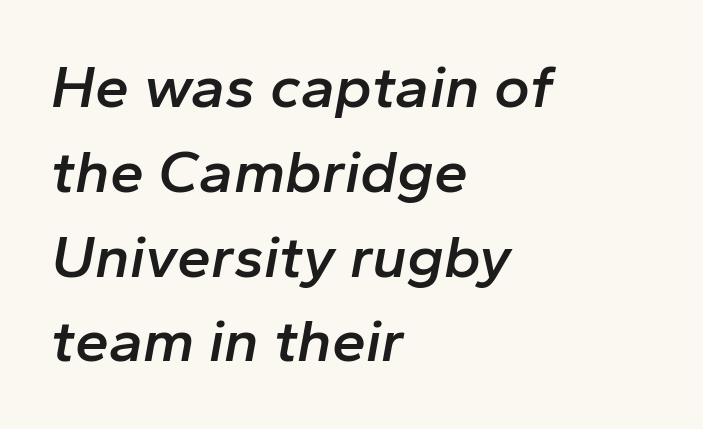
This rendering uses left alignment, leaving the right contour irregular. The passage shown has conventional tracking throughout. You could not count columns in this text — the font is proportionally spaced. When letters slant like this, we call the style italic. As a designer I'd log this as weight 600, semibold. The string is rendered with underlining switched off.
